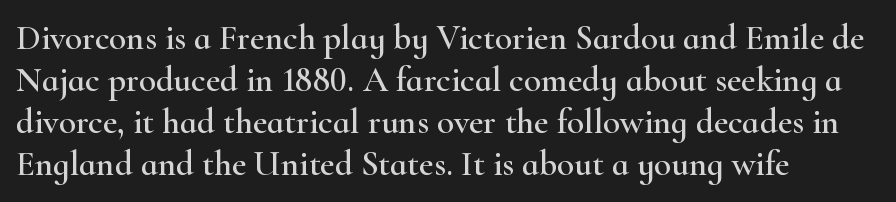
The image shows 35 px wide serif type, upright; set left-aligned, line spacing 1.2x, normal letter spacing, not underlined; high stroke contrast and a small x-height.
